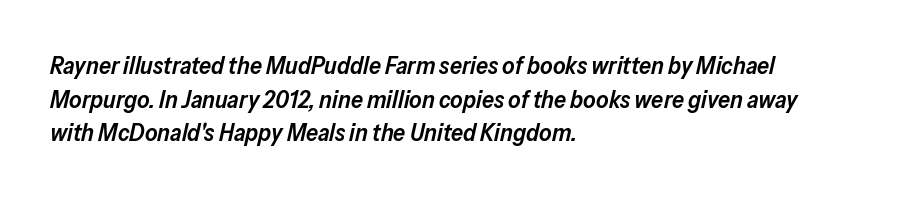
Compared with a centered layout, this one pins lines to the left instead. The line-height multiplier appears to be the usual default. Its strokes are somewhat broadened, the hallmark of semibold type. Looking at the ascenders, they clearly lean. No word sits above an underline.
